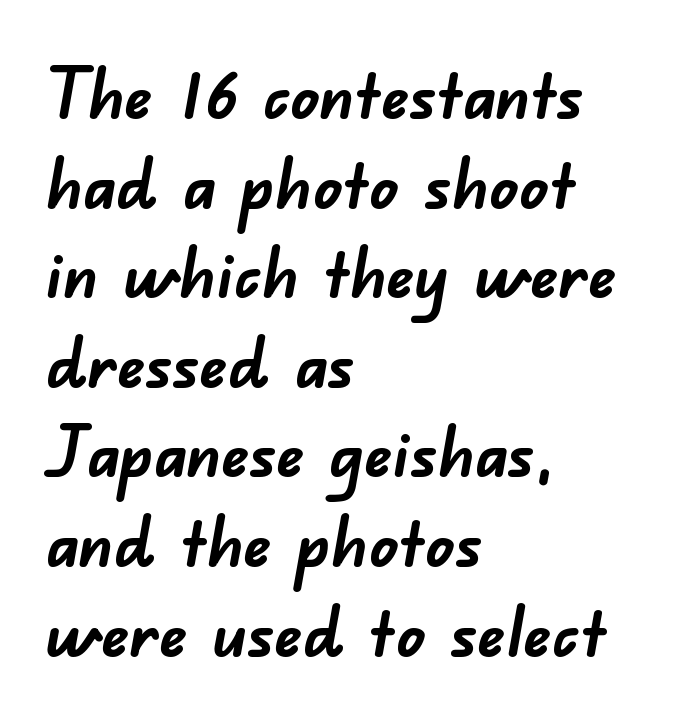
{"serif": "no", "bold": "yes", "weight": "semibold", "width": "normal", "stroke_contrast": "low", "x_height": "small", "monospaced": "no", "underline": "no", "align": "left", "line_spacing": "normal", "line_spacing_ratio": 1.28, "letter_spacing": "normal", "letter_spacing_em": 0.0, "glyph_px": 70}
